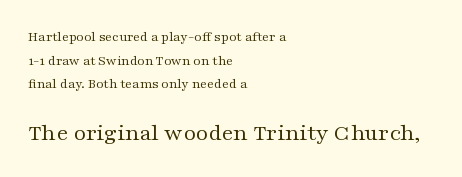
What stands out about the letter spacing? Nothing — it is the standard amount. Is the lower block the larger one? Yes — the lower block carries the bigger type. A classic flush-left, rag-right setting is used for this passage. These glyphs show unthickened strokes, regular width or finer.
